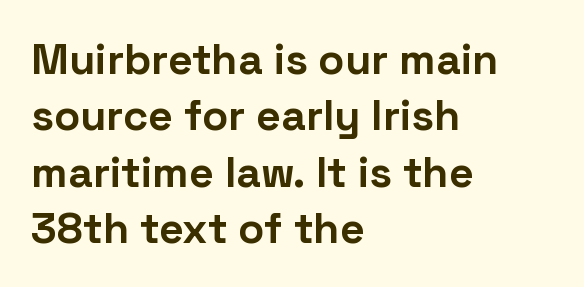
Q: Is the text bold? A: Yes.
Q: Is the text italic (slanted)? A: No, it is upright.
Q: Is the typeface a serif or a sans-serif typeface? A: Sans-serif.
Q: Is the text underlined? A: No.
Q: How is the paragraph aligned? A: Left-aligned.
Q: Is the spacing between letters normal or unusually wide? A: Normal.
Q: Is the spacing between lines tight, normal or loose? A: Normal.
Q: Width (condensed, normal, or wide)? A: Normal.
Q: Stroke contrast? A: Low.
Q: x-height? A: Medium.
Q: Monospaced? A: No.
